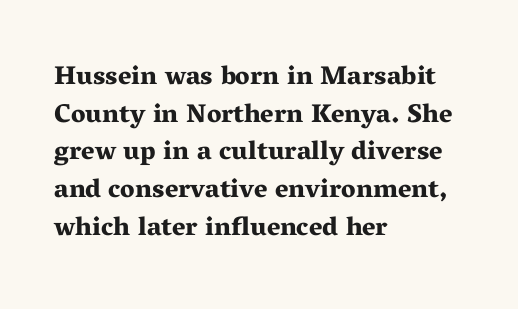
{"italic": "no", "bold": "yes", "underline": "no", "align": "left", "line_spacing": "normal", "line_spacing_ratio": 1.45, "letter_spacing": "normal", "letter_spacing_em": 0.0, "glyph_px": 26}
